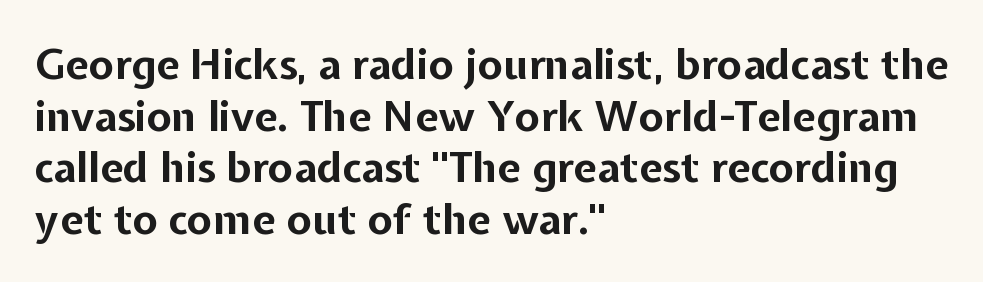
Caption: multi-line text, flush left, ragged right. Vertical strokes here are truly vertical. Think of a printed novel: that variable character pitch is what you see here. What stands out about the letter spacing? Nothing — it is the standard amount. Observe the absence of serifs on each vertical stroke in this sample. How heavy is the stroke? Heavy — this is a bold.
